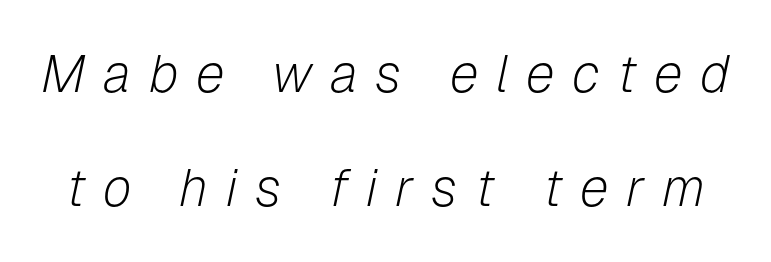
Q: Is the text bold? A: No.
Q: Is the text italic (slanted)? A: Yes, it leans right by about 12 degrees.
Q: Is the text underlined? A: No.
Q: Is the spacing between letters normal or unusually wide? A: Unusually wide.
Q: Is the spacing between lines tight, normal or loose? A: Loose.
Q: Width (condensed, normal, or wide)? A: Normal.
Q: Stroke contrast? A: Low.
Q: x-height? A: Medium.
Q: Monospaced? A: No.
